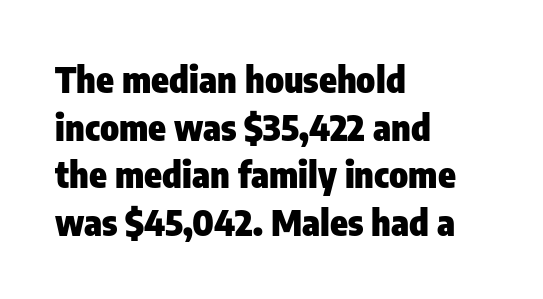
{"serif": "no", "italic": "no", "bold": "yes", "weight": "heavy", "width": "condensed", "stroke_contrast": "low", "x_height": "medium", "monospaced": "no", "underline": "no", "align": "left", "line_spacing": "normal", "line_spacing_ratio": 1.32, "letter_spacing": "normal", "letter_spacing_em": 0.0, "glyph_px": 36}
